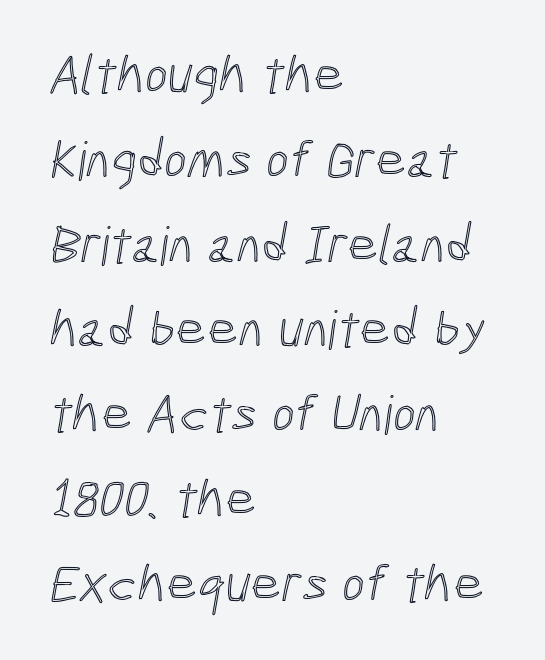
The image shows 54 px condensed type; set left-aligned, normal line spacing (1.57x), normal letter spacing, not underlined; a medium x-height.
